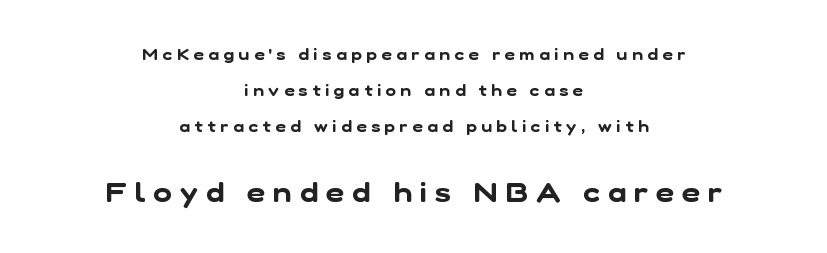
Q: Is the typeface a serif or a sans-serif typeface? A: Sans-serif.
Q: Is the text underlined? A: No.
Q: How is the paragraph aligned? A: Centered.
Q: Is the spacing between letters normal or unusually wide? A: Unusually wide.
Q: Is the spacing between lines tight, normal or loose? A: Loose.
Q: Which block of text is set in a larger size, the first (top) or the second (bottom)? A: The second (bottom) one.
Q: Width (condensed, normal, or wide)? A: Normal.
Q: Stroke contrast? A: Low.
Q: x-height? A: Medium.
Q: Monospaced? A: No.
